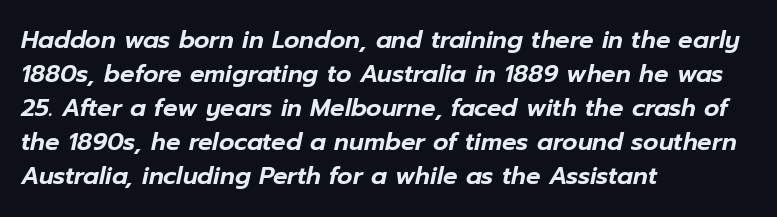
{"italic": "yes", "lean": "right", "slant_degrees": 12, "underline": "no", "align": "left", "line_spacing": "normal", "line_spacing_ratio": 1.42, "letter_spacing": "normal", "letter_spacing_em": 0.0, "glyph_px": 24}
